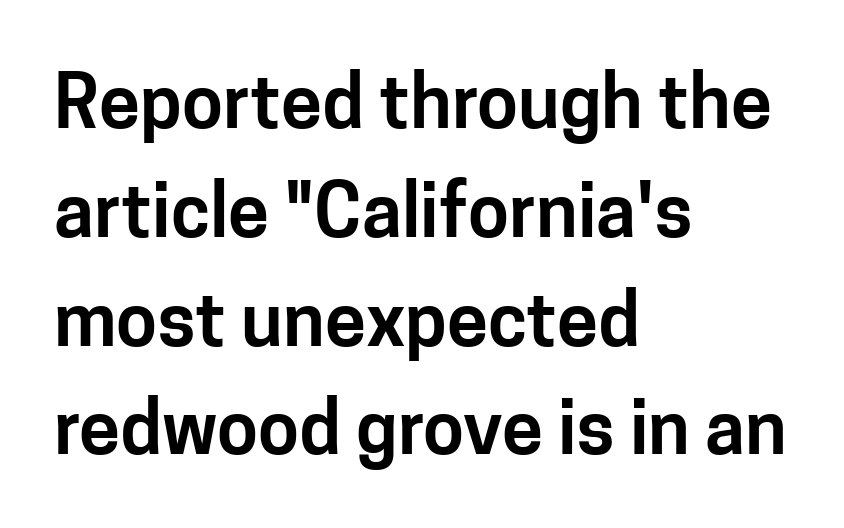
Q: Is the text italic (slanted)? A: No, it is upright.
Q: Is the typeface a serif or a sans-serif typeface? A: Sans-serif.
Q: Is the text underlined? A: No.
Q: How is the paragraph aligned? A: Left-aligned.
Q: Is the spacing between letters normal or unusually wide? A: Normal.
Q: Is the spacing between lines tight, normal or loose? A: Normal.
Q: Width (condensed, normal, or wide)? A: Normal.
Q: Stroke contrast? A: Low.
Q: x-height? A: Medium.
Q: Monospaced? A: No.
